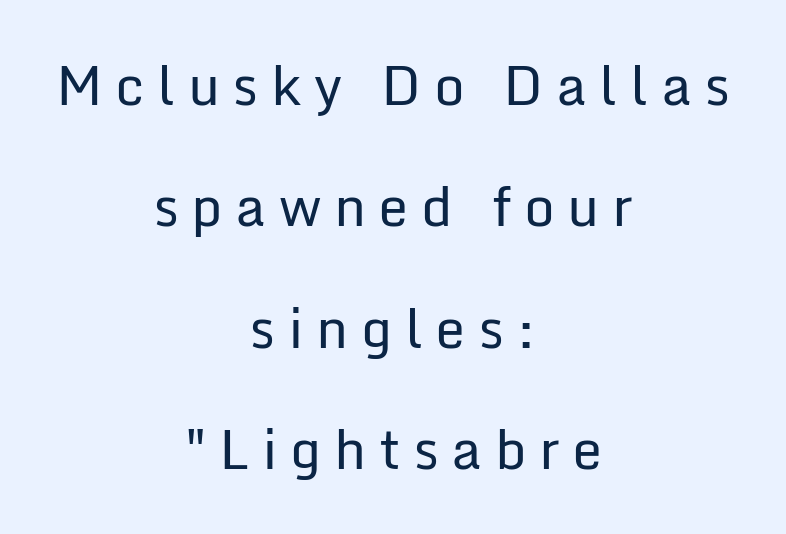
Q: Is the text bold? A: No.
Q: Is the text italic (slanted)? A: No, it is upright.
Q: Is the typeface a serif or a sans-serif typeface? A: Sans-serif.
Q: Is the text underlined? A: No.
Q: How is the paragraph aligned? A: Centered.
Q: Is the spacing between letters normal or unusually wide? A: Unusually wide.
Q: Is the spacing between lines tight, normal or loose? A: Loose.
Q: Width (condensed, normal, or wide)? A: Normal.
Q: Stroke contrast? A: Low.
Q: x-height? A: Medium.
Q: Monospaced? A: No.
